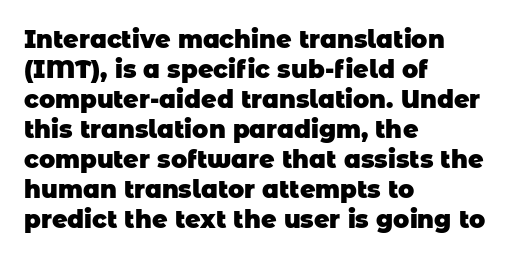
Q: Is the text bold? A: Yes.
Q: Is the text underlined? A: No.
Q: How is the paragraph aligned? A: Left-aligned.
Q: Is the spacing between letters normal or unusually wide? A: Normal.
Q: Is the spacing between lines tight, normal or loose? A: Normal.
